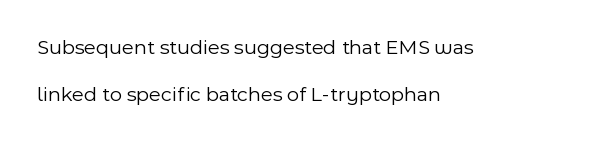
Q: Is the text bold? A: No.
Q: Is the text italic (slanted)? A: No, it is upright.
Q: Is the text underlined? A: No.
Q: How is the paragraph aligned? A: Left-aligned.
Q: Is the spacing between letters normal or unusually wide? A: Normal.
Q: Is the spacing between lines tight, normal or loose? A: Loose.
